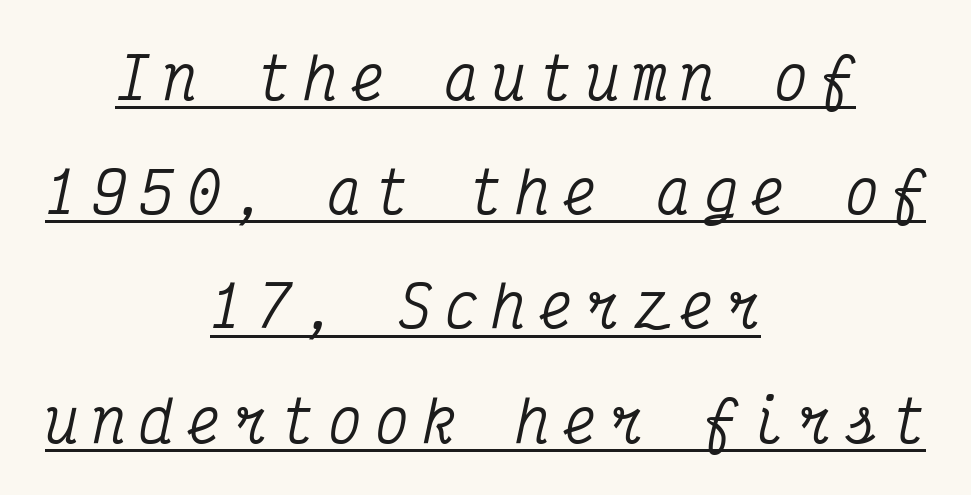
Q: Is the text italic (slanted)? A: Yes, it leans right by about 12 degrees.
Q: Is the typeface a serif or a sans-serif typeface? A: Serif.
Q: Is the text underlined? A: Yes.
Q: How is the paragraph aligned? A: Centered.
Q: Is the spacing between letters normal or unusually wide? A: Unusually wide.
Q: Is the spacing between lines tight, normal or loose? A: Loose.
Q: Width (condensed, normal, or wide)? A: Condensed.
Q: Stroke contrast? A: Medium.
Q: x-height? A: Medium.
Q: Monospaced? A: Yes.
